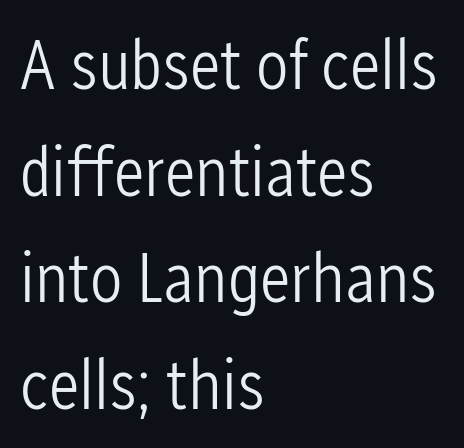
These lines are rendered in a variable-pitch font. Line spacing here is normal. The font family rendered here belongs to the sans-serif group. Descender tails drop into unmarked territory. Each word holds together tightly as a unit, with standard inter-letter gaps.
